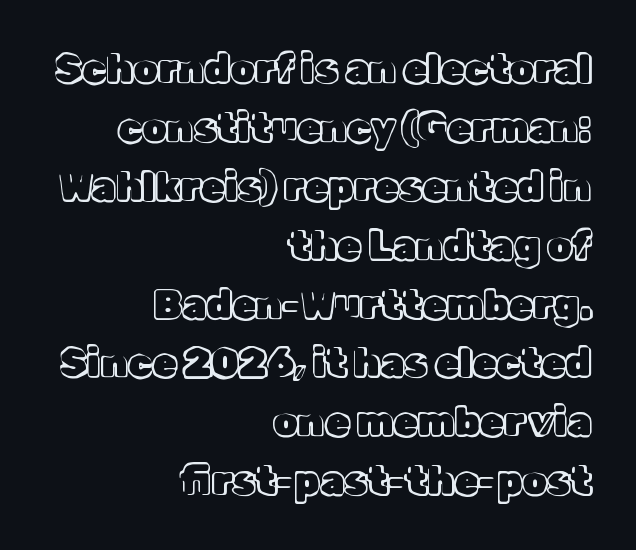
Visually the block forms a straight wall on the right and a jagged coastline on the left. This rendering leaves character spacing at its baseline value. The passage shown stacks its lines at a standard gap. A bare baseline throughout the passage.
